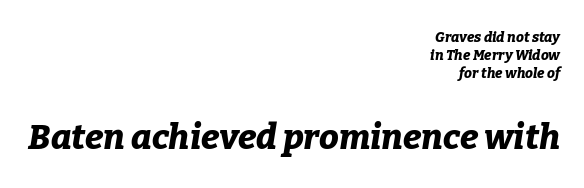
Does extra space separate the letters? No, they use regular spacing. Decoration check: the copy has no underline. Compared with typical paragraphs, the rows here are spaced about the same. Does the copy run flush right? Yes — the right margin is perfectly even. Italic? Definitely — the glyphs are oblique.
